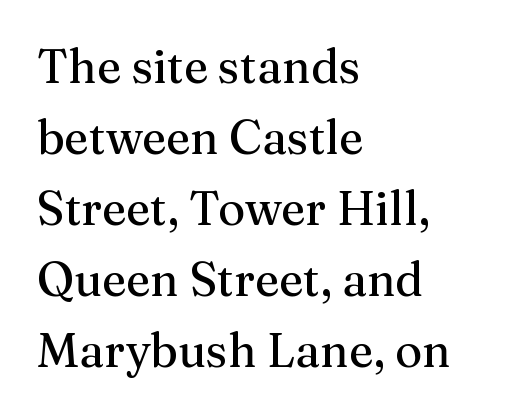
{"serif": "yes", "italic": "no", "bold": "no", "weight": "regular", "width": "normal", "stroke_contrast": "medium", "x_height": "medium", "monospaced": "no", "underline": "no", "align": "left", "line_spacing": "normal", "line_spacing_ratio": 1.51, "letter_spacing": "normal", "letter_spacing_em": 0.0, "glyph_px": 47}
